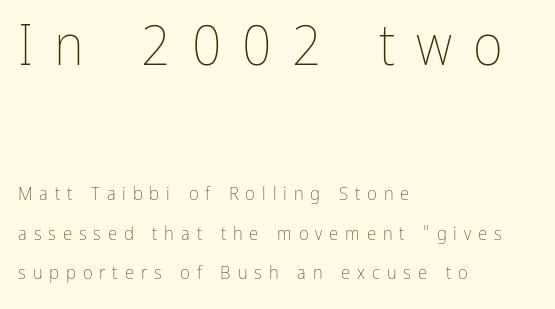
Q: Is the text bold? A: No.
Q: Is the text italic (slanted)? A: No, it is upright.
Q: Is the text underlined? A: No.
Q: How is the paragraph aligned? A: Left-aligned.
Q: Is the spacing between letters normal or unusually wide? A: Unusually wide.
Q: Is the spacing between lines tight, normal or loose? A: Loose.
Q: Which block of text is set in a larger size, the first (top) or the second (bottom)? A: The first (top) one.
Q: Width (condensed, normal, or wide)? A: Condensed.
Q: Stroke contrast? A: Low.
Q: x-height? A: Medium.
Q: Monospaced? A: No.
